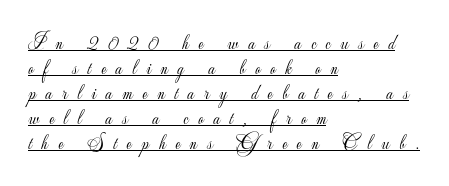
Q: Is the text bold? A: No.
Q: Is the text italic (slanted)? A: Yes.
Q: Is the text underlined? A: Yes.
Q: How is the paragraph aligned? A: Left-aligned.
Q: Is the spacing between letters normal or unusually wide? A: Unusually wide.
